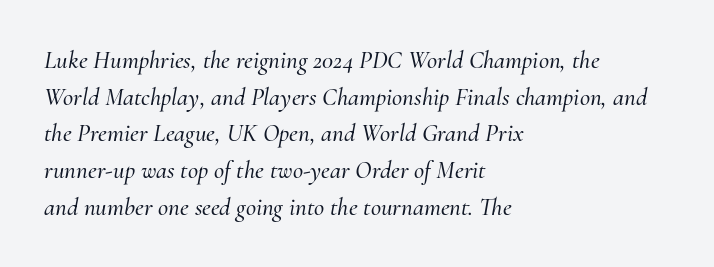
Q: Is the text italic (slanted)? A: Yes, it leans right by about 10 degrees.
Q: Is the text underlined? A: No.
Q: How is the paragraph aligned? A: Left-aligned.
Q: Is the spacing between letters normal or unusually wide? A: Normal.
Q: Is the spacing between lines tight, normal or loose? A: Normal.
